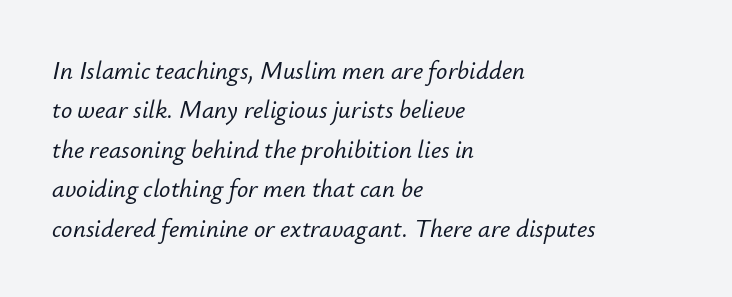
{"italic": "yes", "lean": "right", "slant_degrees": 12, "underline": "no", "align": "left", "line_spacing": "normal", "line_spacing_ratio": 1.58, "letter_spacing": "normal", "letter_spacing_em": 0.0, "glyph_px": 25}
